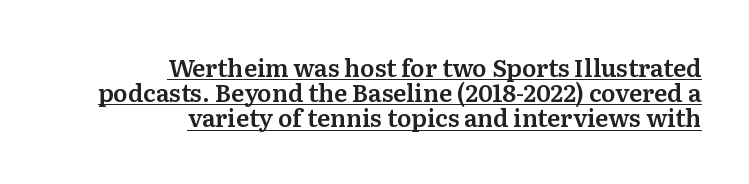
Q: Is the text italic (slanted)? A: No, it is upright.
Q: Is the text underlined? A: Yes.
Q: How is the paragraph aligned? A: Right-aligned.
Q: Is the spacing between letters normal or unusually wide? A: Normal.
Q: Is the spacing between lines tight, normal or loose? A: Tight.
